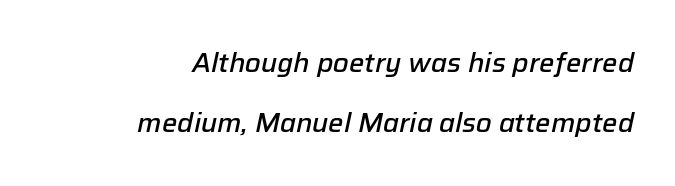
The sample has been set in demibold, a notch under bold. Notice how the stems are inclined rather than vertical — that's the hallmark of italics. Whoever set this chose breathing room over compactness in the vertical rhythm. The letterforms sit shoulder to shoulder at normal distance. Nobody drew a line under any word here. The lines in this sample share a right terminus and differ only in where they begin.
